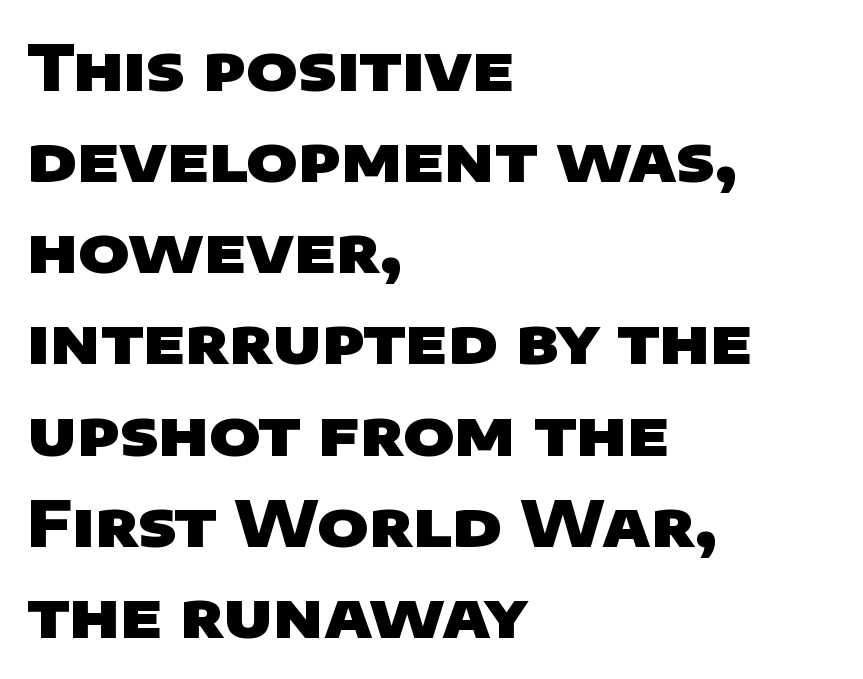
Quick note: underline off. One-word summary of the alignment: left. The type family on display is of the sans-serif kind. Its strokes are broad and dark, the hallmark of bold type. A typesetter would call this leading conventional body-copy spacing.
